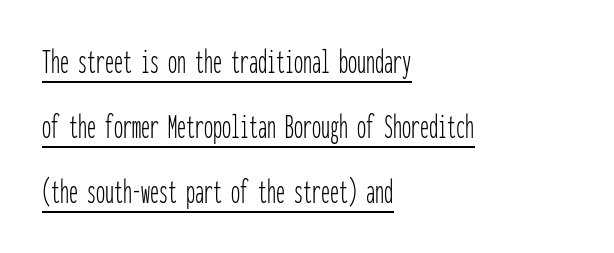
The image shows 36 px thin, condensed sans-serif type, upright, monospaced; set left-aligned, line spacing 1.81x, normal letter spacing, underlined; low stroke contrast and a medium x-height.
